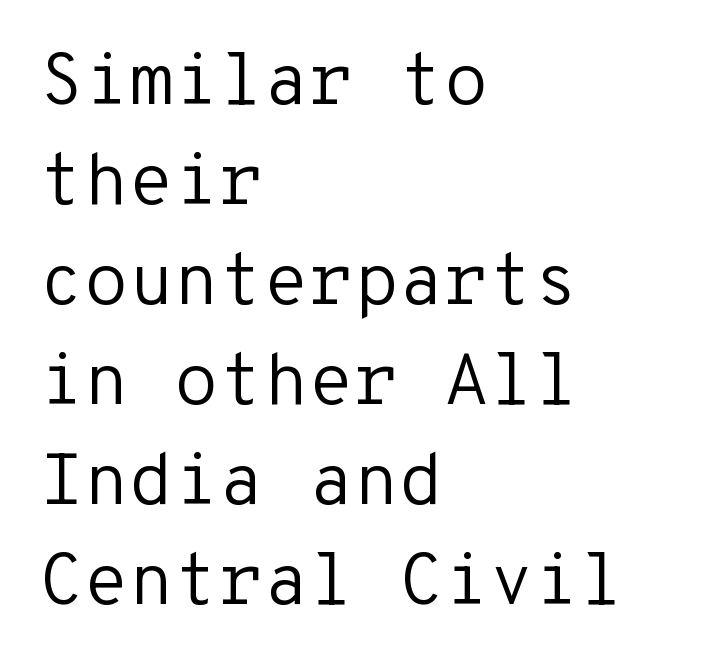
Every row of glyphs begins at an identical x-position on the left. Descenders are the only things crossing below the line. Fixed-width glyphs throughout — classic coding-font behaviour. Tall strokes in this sample are plumb rather than angled.
